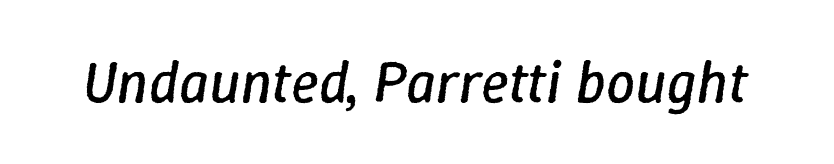
Heft: none added — not bold. Character widths vary here, with narrow letters taking less room than wide ones. The text carries the slant typical of an italic or oblique font. Nobody touched the tracking dial on this one. The area under the type is left untouched.
